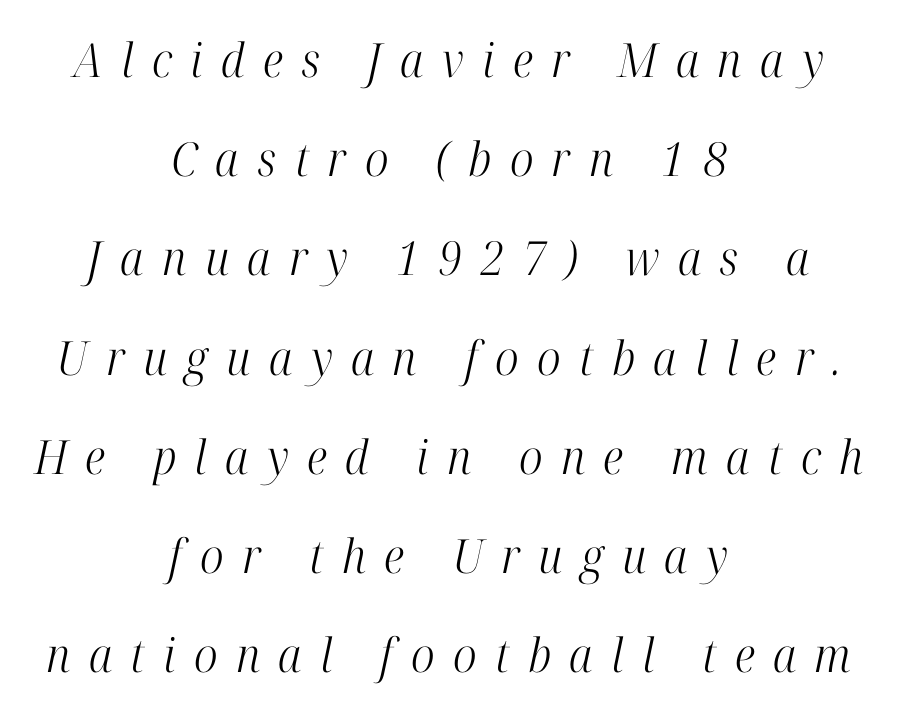
Spacing verdict: proportional, widths tailored to each character. The foot of each line stays bare and open. Successive baselines arrive slowly, with a big drop between each. Substantial extra tracking has been applied to these lines. A student would call this center alignment; a typographer would say set centered. Style check: oblique.
